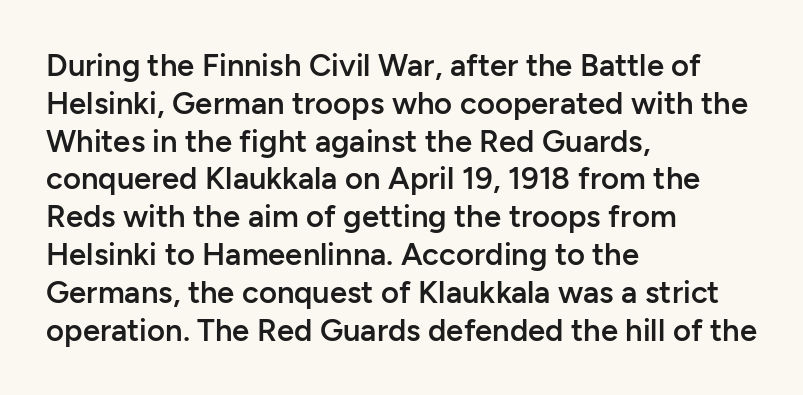
The image shows 31 px semibold sans-serif type, upright; set left-aligned, line spacing 1.22x, normal letter spacing, not underlined; low stroke contrast and a medium x-height.
